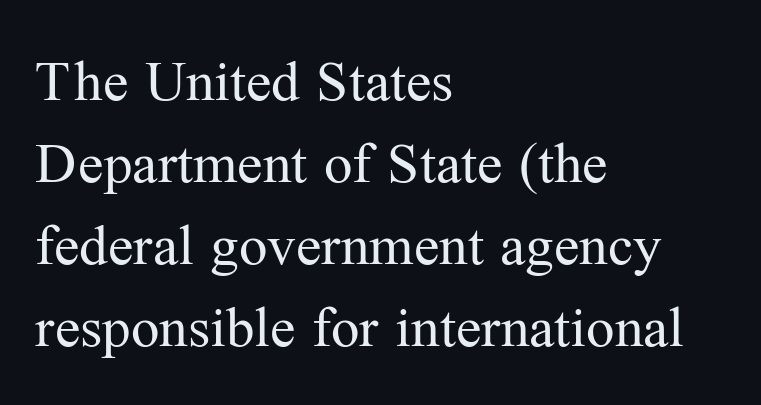
The image shows 57 px regular-weight serif type, upright; set left-aligned, normal line spacing (1.44x), normal letter spacing, not underlined; medium stroke contrast and a medium x-height.
